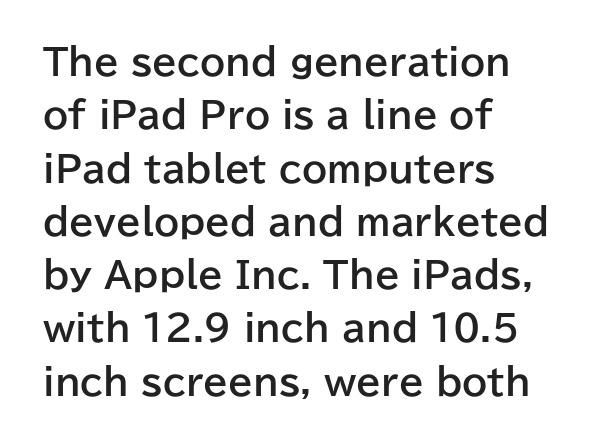
The image shows 36 px bold sans-serif type, upright; set left-aligned, normal line spacing (1.48x), normal letter spacing, not underlined; low stroke contrast and a medium x-height.
